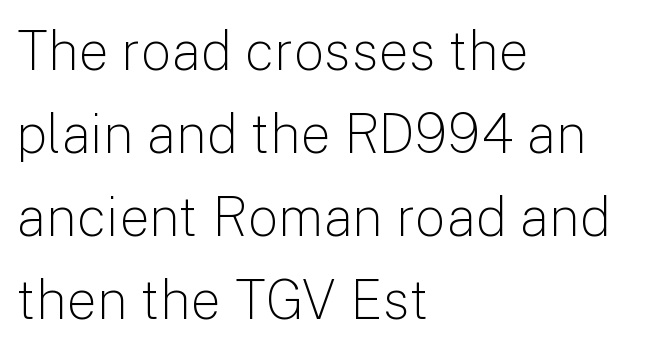
The image shows 54 px light sans-serif type, upright; set left-aligned, normal line spacing (1.54x), normal letter spacing, not underlined; low stroke contrast and a medium x-height.
